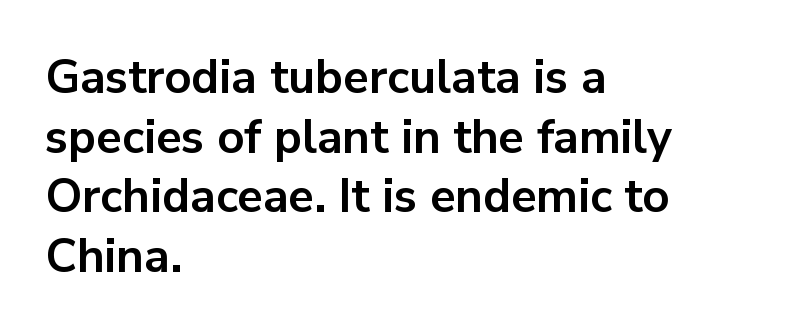
Q: Is the text bold? A: Yes.
Q: Is the text italic (slanted)? A: No, it is upright.
Q: Is the typeface a serif or a sans-serif typeface? A: Sans-serif.
Q: Is the text underlined? A: No.
Q: How is the paragraph aligned? A: Left-aligned.
Q: Is the spacing between letters normal or unusually wide? A: Normal.
Q: Is the spacing between lines tight, normal or loose? A: Normal.
Q: Width (condensed, normal, or wide)? A: Normal.
Q: Stroke contrast? A: Low.
Q: x-height? A: Medium.
Q: Monospaced? A: No.
